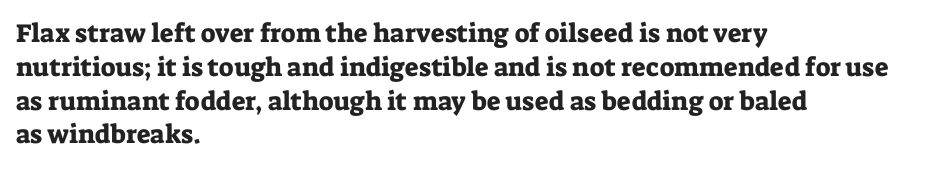
The image shows 26 px text type, upright; set left-aligned, normal line spacing (1.3x), normal letter spacing, not underlined.
